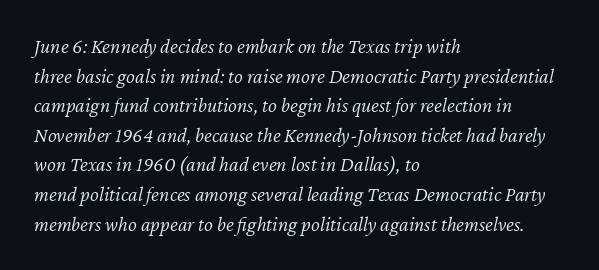
The image shows 21 px text type, italic (leaning right); set left-aligned, normal line spacing (1.41x), normal letter spacing, not underlined.
